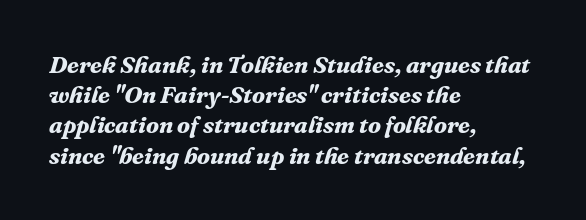
Q: Is the text bold? A: Yes.
Q: Is the text italic (slanted)? A: Yes, it leans right by about 16 degrees.
Q: Is the text underlined? A: No.
Q: How is the paragraph aligned? A: Left-aligned.
Q: Is the spacing between letters normal or unusually wide? A: Normal.
Q: Is the spacing between lines tight, normal or loose? A: Normal.
